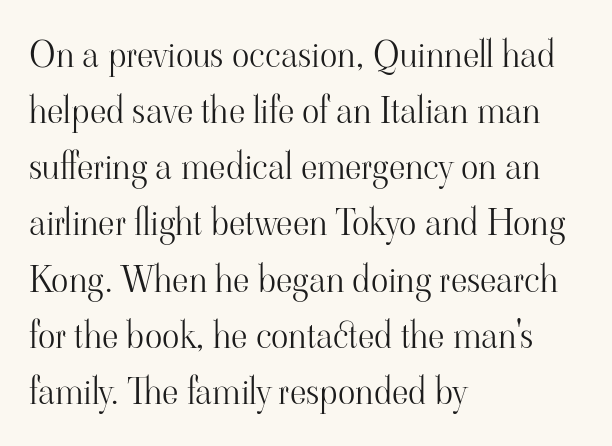
Q: Is the text bold? A: No.
Q: Is the text italic (slanted)? A: No, it is upright.
Q: Is the typeface a serif or a sans-serif typeface? A: Serif.
Q: Is the text underlined? A: No.
Q: How is the paragraph aligned? A: Left-aligned.
Q: Is the spacing between letters normal or unusually wide? A: Normal.
Q: Is the spacing between lines tight, normal or loose? A: Normal.
Q: Width (condensed, normal, or wide)? A: Normal.
Q: Stroke contrast? A: High.
Q: x-height? A: Small.
Q: Monospaced? A: No.
